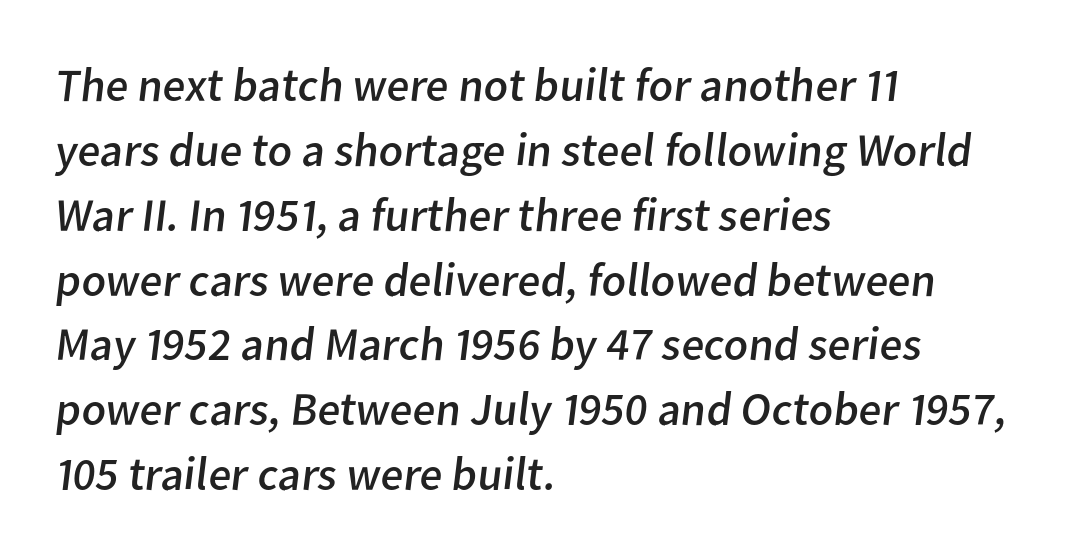
The face used here is a sans, in the tradition of grotesques and geometrics. In terms of letterspacing, this is plain default setting. Is this a fixed-width face? No — the glyphs have proportional, varying widths. The lines in this sample share a left origin and differ only in where they stop.
